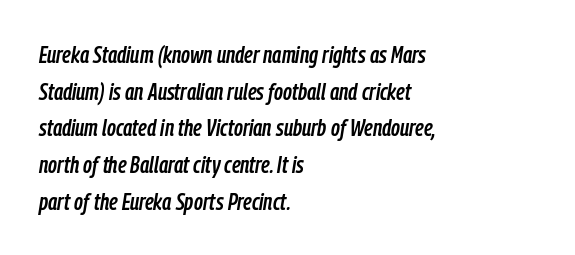
Q: Is the text italic (slanted)? A: Yes, it leans right by about 9 degrees.
Q: Is the text underlined? A: No.
Q: How is the paragraph aligned? A: Left-aligned.
Q: Is the spacing between letters normal or unusually wide? A: Normal.
Q: Is the spacing between lines tight, normal or loose? A: Normal.
